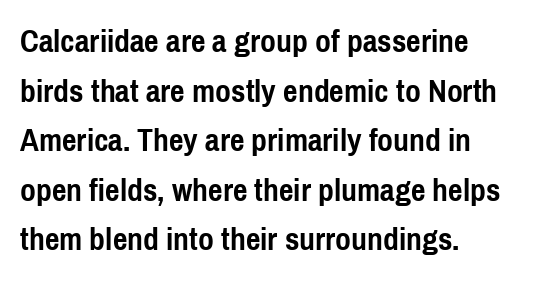
Q: Is the text bold? A: Yes.
Q: Is the text italic (slanted)? A: No, it is upright.
Q: Is the typeface a serif or a sans-serif typeface? A: Sans-serif.
Q: Is the text underlined? A: No.
Q: How is the paragraph aligned? A: Left-aligned.
Q: Is the spacing between letters normal or unusually wide? A: Normal.
Q: Is the spacing between lines tight, normal or loose? A: Normal.
Q: Width (condensed, normal, or wide)? A: Condensed.
Q: x-height? A: Medium.
Q: Monospaced? A: No.
